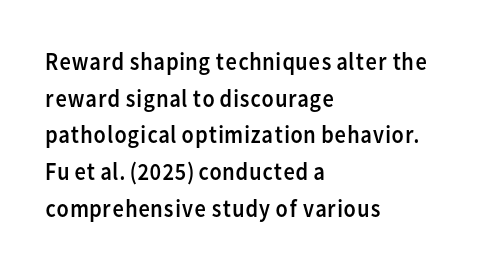
{"italic": "no", "bold": "no", "underline": "no", "align": "left", "line_spacing": "normal", "line_spacing_ratio": 1.47, "letter_spacing": "normal", "letter_spacing_em": 0.0, "glyph_px": 25}
